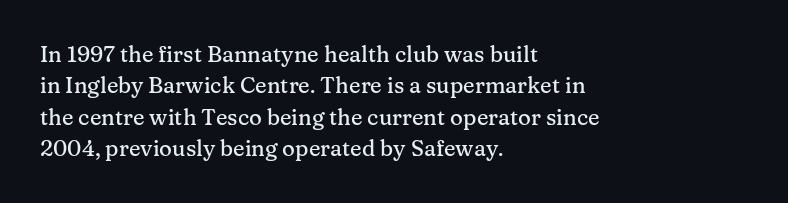
Q: Is the text italic (slanted)? A: No, it is upright.
Q: Is the text underlined? A: No.
Q: How is the paragraph aligned? A: Left-aligned.
Q: Is the spacing between letters normal or unusually wide? A: Normal.
Q: Is the spacing between lines tight, normal or loose? A: Normal.
